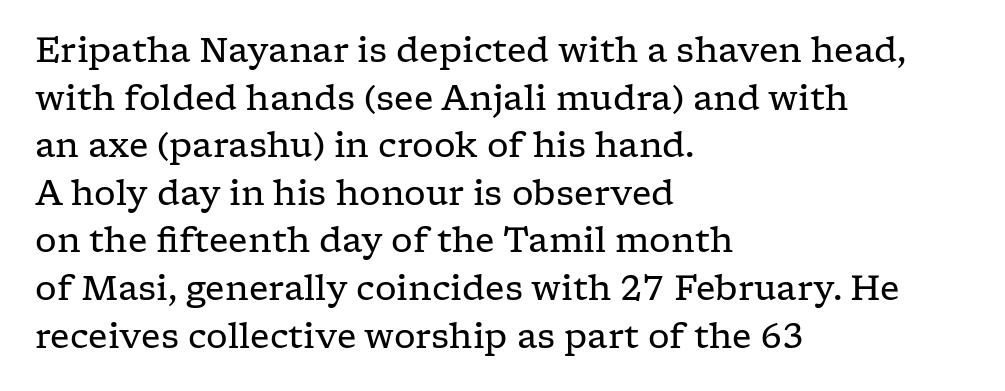
Q: Is the text bold? A: No.
Q: Is the text italic (slanted)? A: No, it is upright.
Q: Is the typeface a serif or a sans-serif typeface? A: Serif.
Q: Is the text underlined? A: No.
Q: How is the paragraph aligned? A: Left-aligned.
Q: Is the spacing between letters normal or unusually wide? A: Normal.
Q: Is the spacing between lines tight, normal or loose? A: Normal.
Q: Width (condensed, normal, or wide)? A: Wide.
Q: Stroke contrast? A: Low.
Q: x-height? A: Medium.
Q: Monospaced? A: No.
